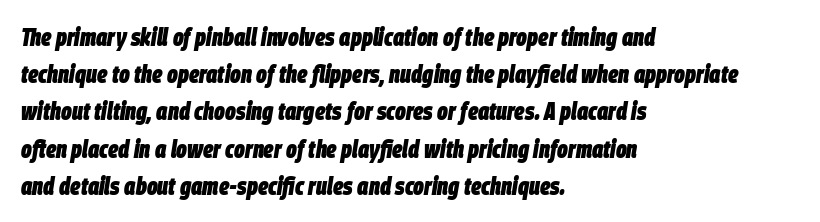
The image shows 25 px bold type, italic (leaning right); set left-aligned, normal line spacing (1.49x), normal letter spacing, not underlined.
